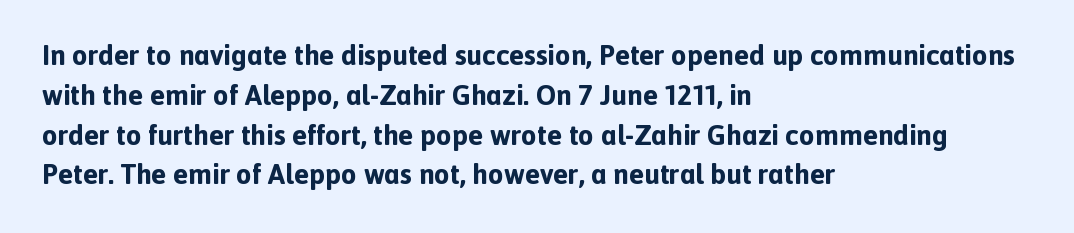
{"serif": "no", "italic": "no", "bold": "yes", "weight": "bold", "width": "normal", "x_height": "medium", "monospaced": "no", "underline": "no", "align": "left", "line_spacing": "normal", "line_spacing_ratio": 1.42, "letter_spacing": "normal", "letter_spacing_em": 0.0, "glyph_px": 28}
